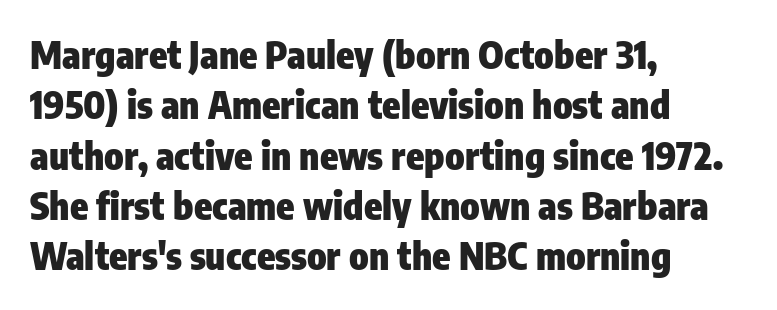
Q: Is the text bold? A: Yes.
Q: Is the text italic (slanted)? A: No, it is upright.
Q: Is the typeface a serif or a sans-serif typeface? A: Sans-serif.
Q: Is the text underlined? A: No.
Q: How is the paragraph aligned? A: Left-aligned.
Q: Is the spacing between letters normal or unusually wide? A: Normal.
Q: Is the spacing between lines tight, normal or loose? A: Normal.
Q: Width (condensed, normal, or wide)? A: Condensed.
Q: Stroke contrast? A: Low.
Q: x-height? A: Medium.
Q: Monospaced? A: No.
